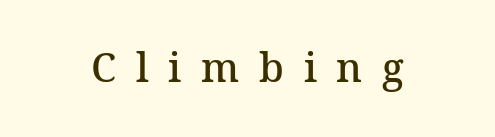
Q: Is the text bold? A: Semi-bold.
Q: Is the text italic (slanted)? A: No, it is upright.
Q: Is the typeface a serif or a sans-serif typeface? A: Serif.
Q: Is the text underlined? A: No.
Q: Is the spacing between letters normal or unusually wide? A: Unusually wide.
Q: Width (condensed, normal, or wide)? A: Normal.
Q: Stroke contrast? A: Medium.
Q: x-height? A: Medium.
Q: Monospaced? A: No.
